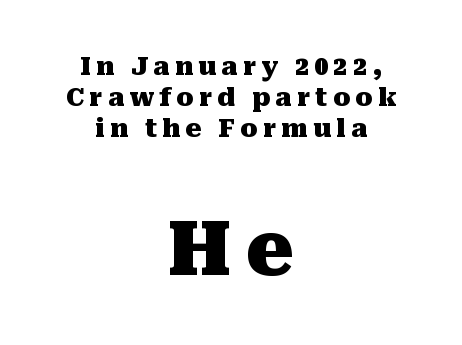
The letters stand upright; this is a roman face. Summary of weight: heavy, a full bold. These lines are rendered in a variable-pitch font. The passage shown is typeset with a serif family. The passage shown begins with its smaller block and ends with its larger one.
